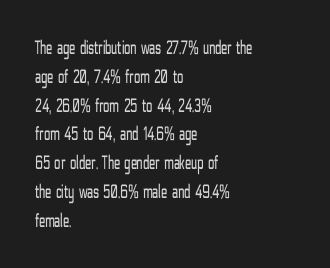
Vertical strokes here are truly vertical. The typesetting does not lean heavy: it is not bold. These lines keep a tight, regular rhythm from letter to letter. Anything drawn beneath the words? Only blank space. The designer left line spacing at the default. Caption: multi-line text, flush left, ragged right.
